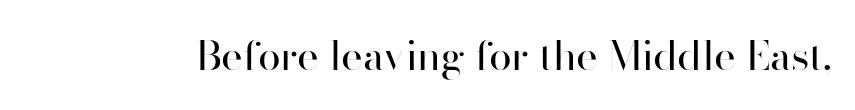
Q: Is the text bold? A: No.
Q: Is the text italic (slanted)? A: No, it is upright.
Q: Is the typeface a serif or a sans-serif typeface? A: Sans-serif.
Q: Is the text underlined? A: No.
Q: Is the spacing between letters normal or unusually wide? A: Normal.
Q: Width (condensed, normal, or wide)? A: Normal.
Q: Stroke contrast? A: High.
Q: x-height? A: Small.
Q: Monospaced? A: No.
